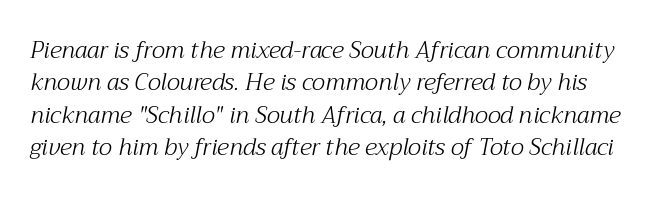
Q: Is the text bold? A: No.
Q: Is the text italic (slanted)? A: Yes, it leans right by about 12 degrees.
Q: Is the text underlined? A: No.
Q: Is the spacing between letters normal or unusually wide? A: Normal.
Q: Is the spacing between lines tight, normal or loose? A: Normal.
